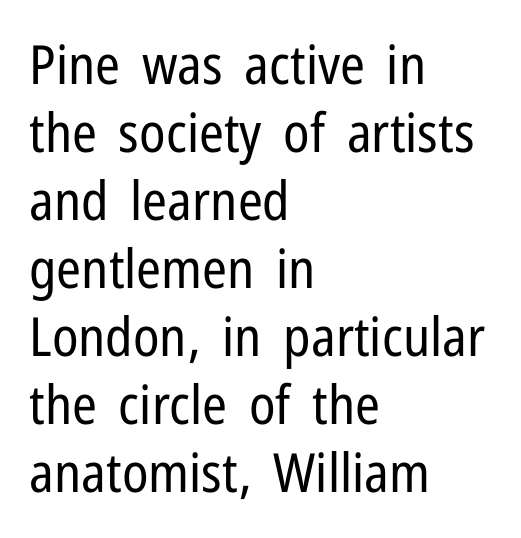
Line starts are locked; line ends wander. The space between consecutive lines is moderate. The space beneath each line is pristine and unruled. Ordinary non-slanted type is in use.
